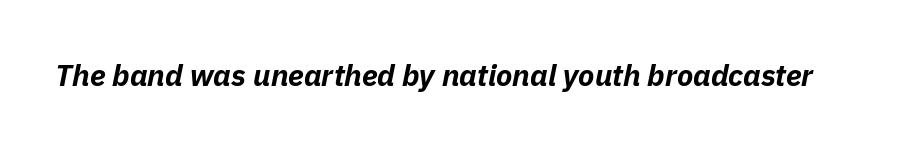
When letters slant like this, we call the style italic. Typographic density is high because the face is bold. The tracking reads as untouched default to a designer's eye. Plain, unruled lines of type. Varying glyph widths throughout — classic text-font behaviour.
